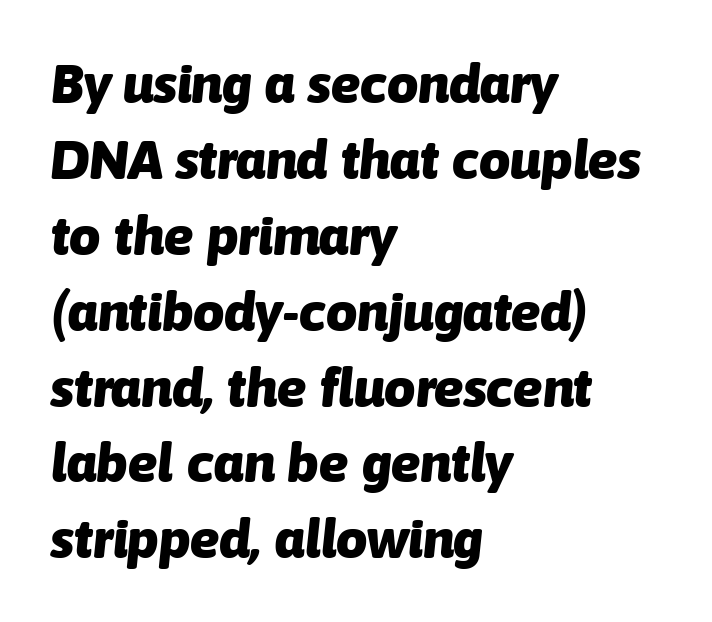
Q: Is the text bold? A: Yes.
Q: Is the text italic (slanted)? A: Yes, it leans right by about 6 degrees.
Q: Is the text underlined? A: No.
Q: How is the paragraph aligned? A: Left-aligned.
Q: Is the spacing between letters normal or unusually wide? A: Normal.
Q: Is the spacing between lines tight, normal or loose? A: Normal.
Q: Width (condensed, normal, or wide)? A: Normal.
Q: Stroke contrast? A: Low.
Q: x-height? A: Medium.
Q: Monospaced? A: No.
